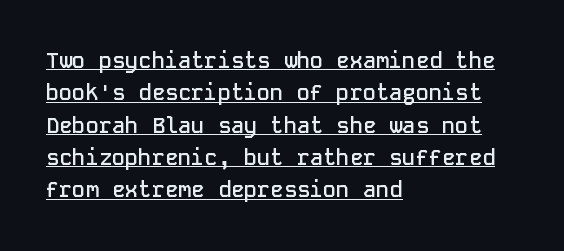
{"italic": "no", "bold": "semi", "underline": "yes", "align": "left", "line_spacing": "normal", "line_spacing_ratio": 1.47, "letter_spacing": "normal", "letter_spacing_em": 0.0, "glyph_px": 22}
